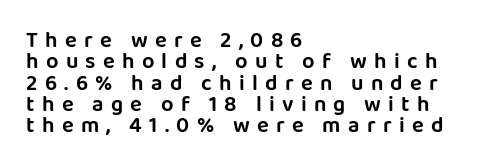
Q: Is the text italic (slanted)? A: No, it is upright.
Q: Is the text underlined? A: No.
Q: How is the paragraph aligned? A: Left-aligned.
Q: Is the spacing between letters normal or unusually wide? A: Unusually wide.
Q: Is the spacing between lines tight, normal or loose? A: Tight.
